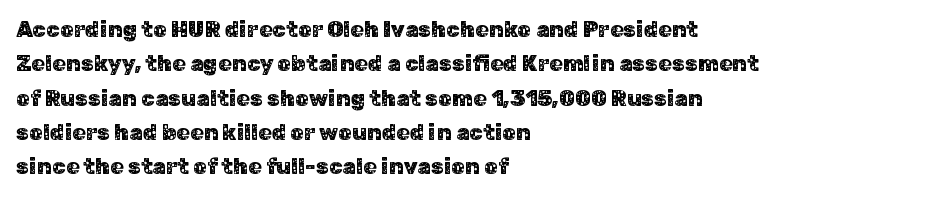
The image shows 22 px text type, upright; set left-aligned, normal line spacing (1.56x), normal letter spacing, not underlined.
